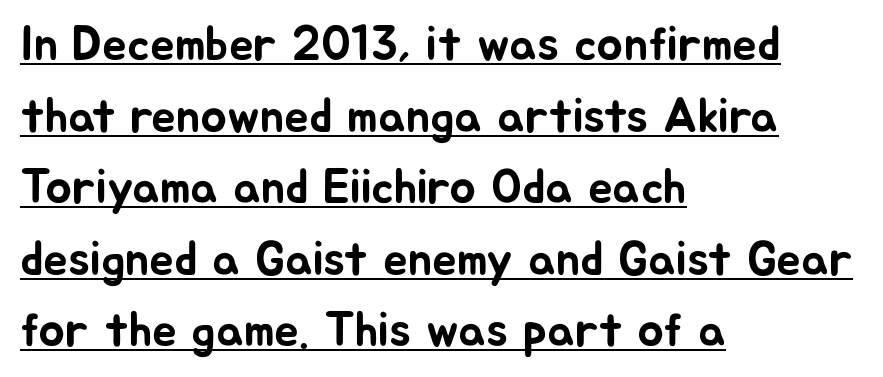
Q: Is the text italic (slanted)? A: No, it is upright.
Q: Is the typeface a serif or a sans-serif typeface? A: Sans-serif.
Q: Is the text underlined? A: Yes.
Q: How is the paragraph aligned? A: Left-aligned.
Q: Is the spacing between letters normal or unusually wide? A: Normal.
Q: Is the spacing between lines tight, normal or loose? A: Normal.
Q: Width (condensed, normal, or wide)? A: Normal.
Q: Stroke contrast? A: Low.
Q: x-height? A: Medium.
Q: Monospaced? A: No.
